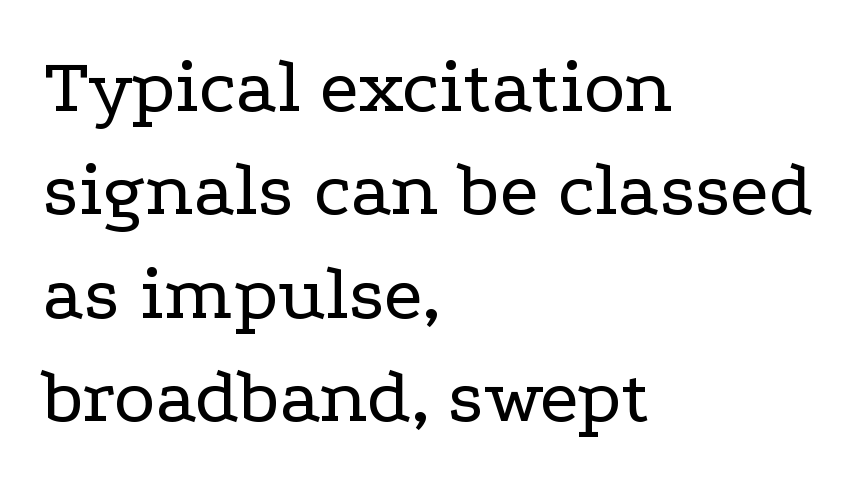
The image shows 79 px regular-weight, wide serif type, upright; set left-aligned, normal line spacing (1.31x), normal letter spacing, not underlined; low stroke contrast and a medium x-height.
